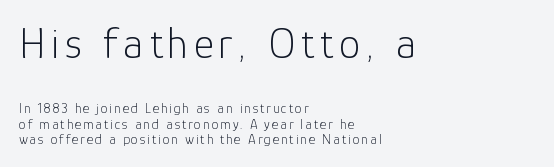
{"serif": "no", "italic": "no", "bold": "no", "weight": "light", "width": "normal", "stroke_contrast": "low", "x_height": "medium", "monospaced": "no", "underline": "no", "align": "left", "line_spacing": "tight", "line_spacing_ratio": 1.09, "larger_block": "first", "size_ratio": 3.07, "glyph_px": 43}
